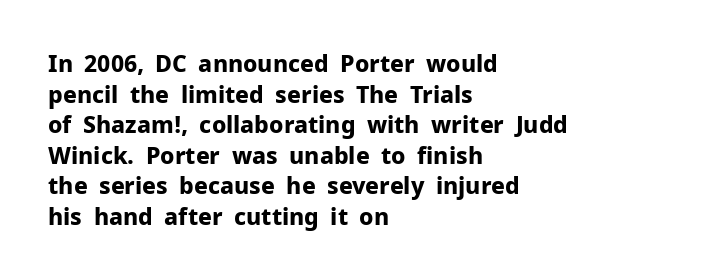
{"italic": "no", "bold": "yes", "underline": "no", "align": "left", "line_spacing": "normal", "line_spacing_ratio": 1.33, "letter_spacing": "normal", "letter_spacing_em": 0.0, "glyph_px": 23}
